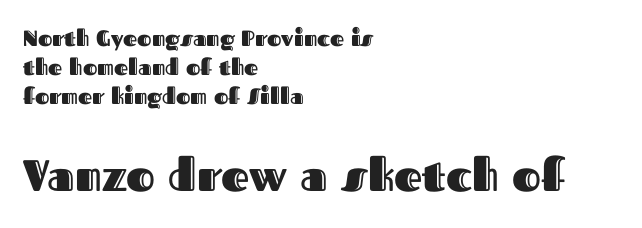
{"italic": "no", "width": "normal", "x_height": "medium", "monospaced": "no", "underline": "no", "align": "left", "line_spacing": "normal", "line_spacing_ratio": 1.32, "letter_spacing": "normal", "letter_spacing_em": 0.0, "larger_block": "second", "size_ratio": 2.0, "glyph_px": 44}
